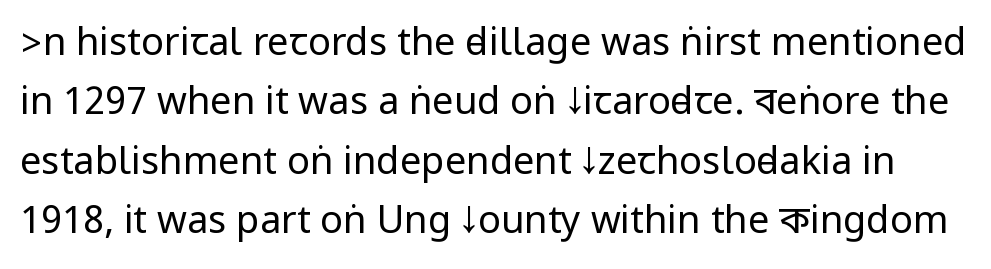
Q: Is the text bold? A: No.
Q: Is the text italic (slanted)? A: No, it is upright.
Q: Is the typeface a serif or a sans-serif typeface? A: Sans-serif.
Q: Is the text underlined? A: No.
Q: Is the spacing between letters normal or unusually wide? A: Normal.
Q: Is the spacing between lines tight, normal or loose? A: Normal.
Q: Width (condensed, normal, or wide)? A: Condensed.
Q: Stroke contrast? A: Low.
